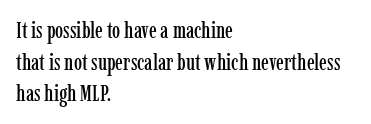
The tracking reads as untouched default to a designer's eye. These lines were composed using upright roman letters. A clean baseline with only descenders dipping below it. The designer left line spacing at the default. The lines are quadded left.
